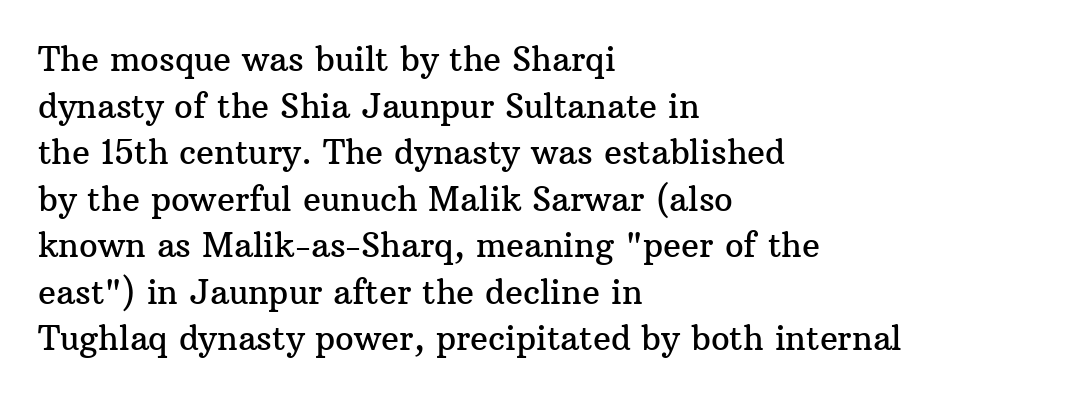
The image shows 33 px serif type, upright; set left-aligned, normal line spacing (1.41x), normal letter spacing, not underlined; medium stroke contrast and a medium x-height.
